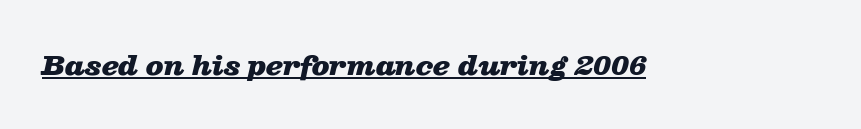
The image shows 26 px bold type, italic (leaning right); set normal letter spacing, underlined.
